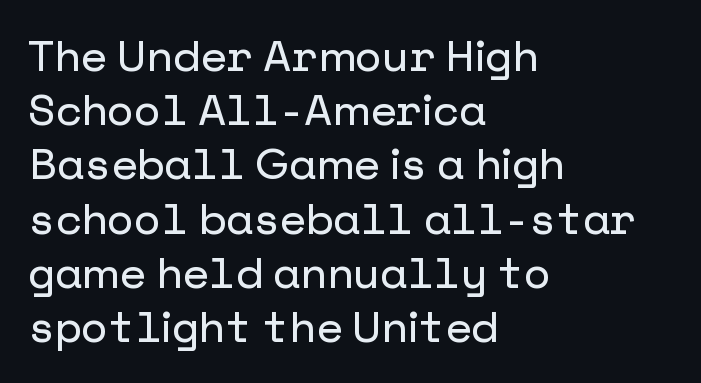
What's the leading like? Ordinary, nothing unusual. The passage is arranged the way most books set body copy — flush left. The horizontal fit of the characters is conventional and even. Descenders are the only things crossing below the line. Check where the strokes stop: nothing finishes them off — pure sans. Quick note: not italic, upright.
